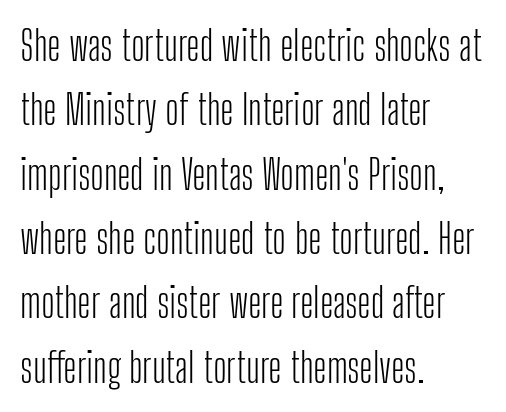
Q: Is the text bold? A: No.
Q: Is the text italic (slanted)? A: No, it is upright.
Q: Is the typeface a serif or a sans-serif typeface? A: Sans-serif.
Q: Is the text underlined? A: No.
Q: How is the paragraph aligned? A: Left-aligned.
Q: Is the spacing between letters normal or unusually wide? A: Normal.
Q: Is the spacing between lines tight, normal or loose? A: Normal.
Q: Width (condensed, normal, or wide)? A: Condensed.
Q: Stroke contrast? A: Low.
Q: x-height? A: Medium.
Q: Monospaced? A: No.
